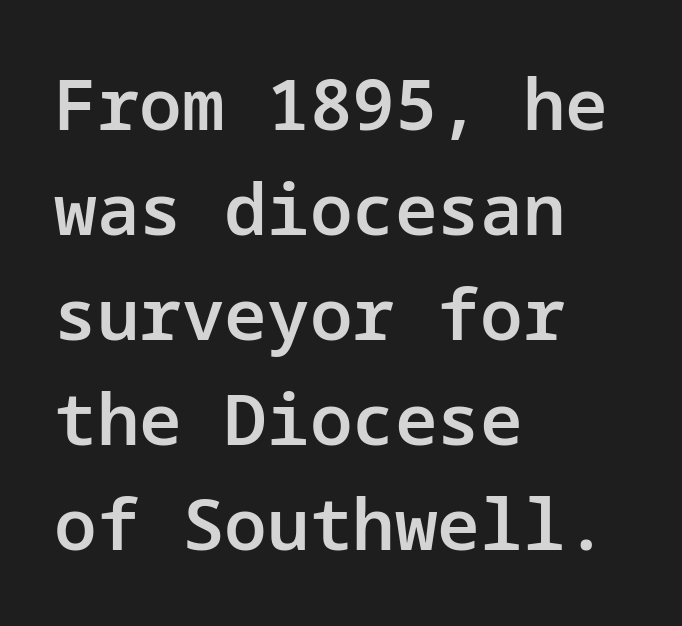
Every character sits straight up, as roman type does. This sample uses plain, unmodified letter spacing. Every letter is mildly thick-stroked: semibold rather than bold. Interline gaps are of average width in this sample. The passage shown is not underscored anywhere. The paragraph has a hard left edge and a soft right edge.
